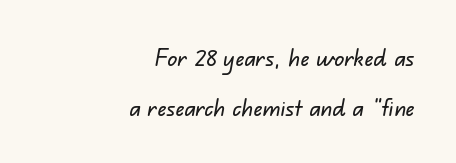
The image shows 24 px text type; set right-aligned, loose line spacing (2.07x), normal letter spacing, not underlined.
